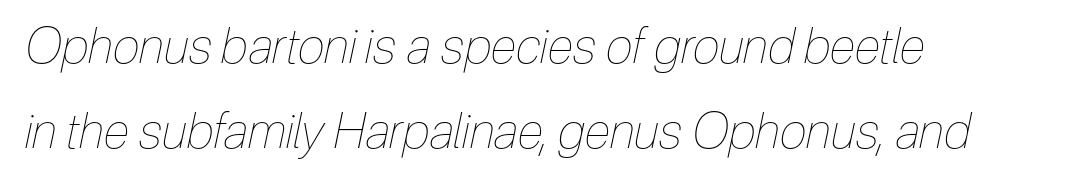
The image shows 49 px thin, condensed type, italic (leaning right); set left-aligned, line spacing 1.73x, normal letter spacing, not underlined; low stroke contrast and a medium x-height.
